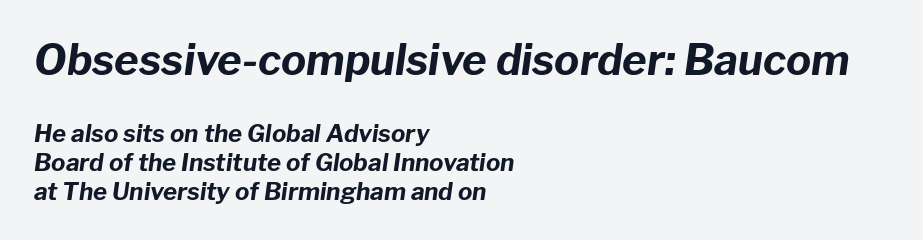
Q: Is the text bold? A: Yes.
Q: Is the text italic (slanted)? A: Yes, it leans right by about 8 degrees.
Q: Is the text underlined? A: No.
Q: How is the paragraph aligned? A: Left-aligned.
Q: Is the spacing between letters normal or unusually wide? A: Normal.
Q: Which block of text is set in a larger size, the first (top) or the second (bottom)? A: The first (top) one.
Q: Width (condensed, normal, or wide)? A: Normal.
Q: Stroke contrast? A: Low.
Q: x-height? A: Medium.
Q: Monospaced? A: No.
